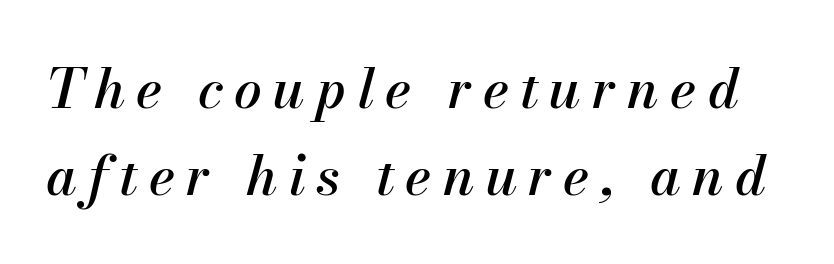
Q: Is the text italic (slanted)? A: Yes, it leans right by about 13 degrees.
Q: Is the text underlined? A: No.
Q: Is the spacing between letters normal or unusually wide? A: Unusually wide.
Q: Is the spacing between lines tight, normal or loose? A: Normal.
Q: Width (condensed, normal, or wide)? A: Normal.
Q: Stroke contrast? A: Medium.
Q: x-height? A: Small.
Q: Monospaced? A: No.
